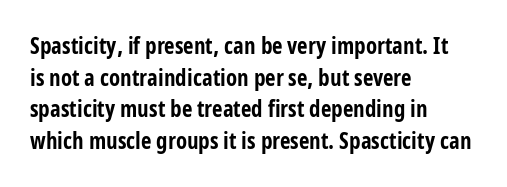
One glance says typical: line gaps are just what's usual. The letters stand upright; this is a roman face. These lines stack with their left ends in a neat column. Bold? Absolutely — the strokes are thick and heavy.
